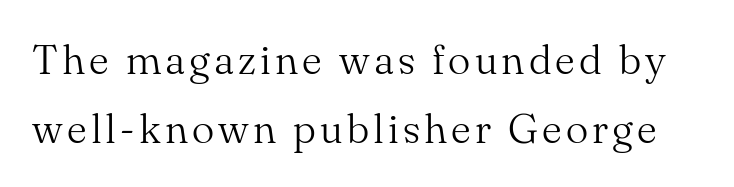
Q: Is the text bold? A: No.
Q: Is the text italic (slanted)? A: No, it is upright.
Q: Is the typeface a serif or a sans-serif typeface? A: Serif.
Q: Is the text underlined? A: No.
Q: Is the spacing between lines tight, normal or loose? A: Normal.
Q: Width (condensed, normal, or wide)? A: Normal.
Q: Stroke contrast? A: Medium.
Q: x-height? A: Small.
Q: Monospaced? A: No.
